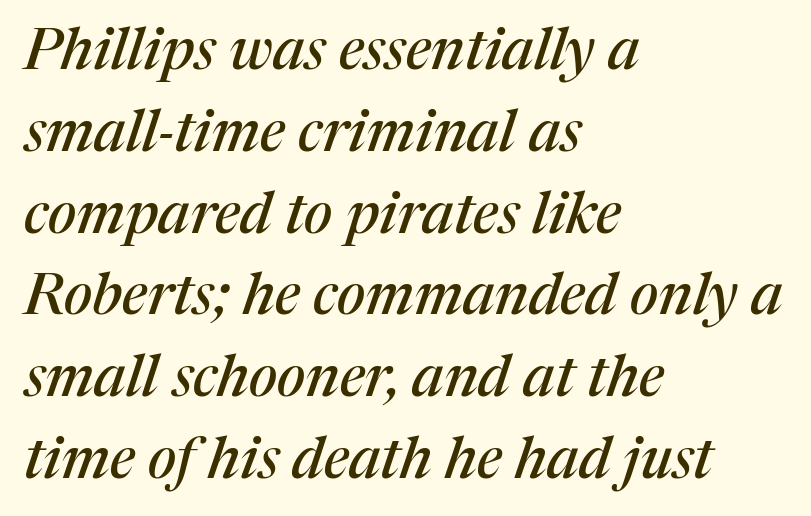
Honestly, there is no underline to notice here at all. This sample has the flowing, uneven cadence of proportional lettering. Small tapered or slab feet sit at the stroke ends, so this counts as serif. Successive baselines arrive at the customary interval. Does the lettering tilt? It does — this is italic. Nobody touched the tracking dial on this one.
